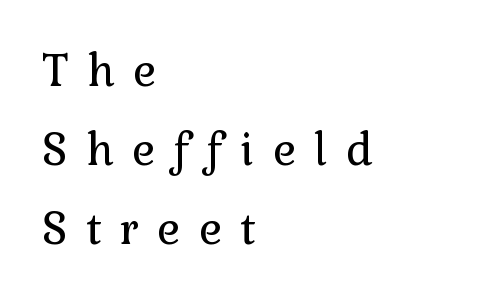
The image shows 44 px regular-weight serif type, upright; set left-aligned, line spacing 1.79x, unusually wide letter spacing (+0.42 em), not underlined; low stroke contrast and a medium x-height.
